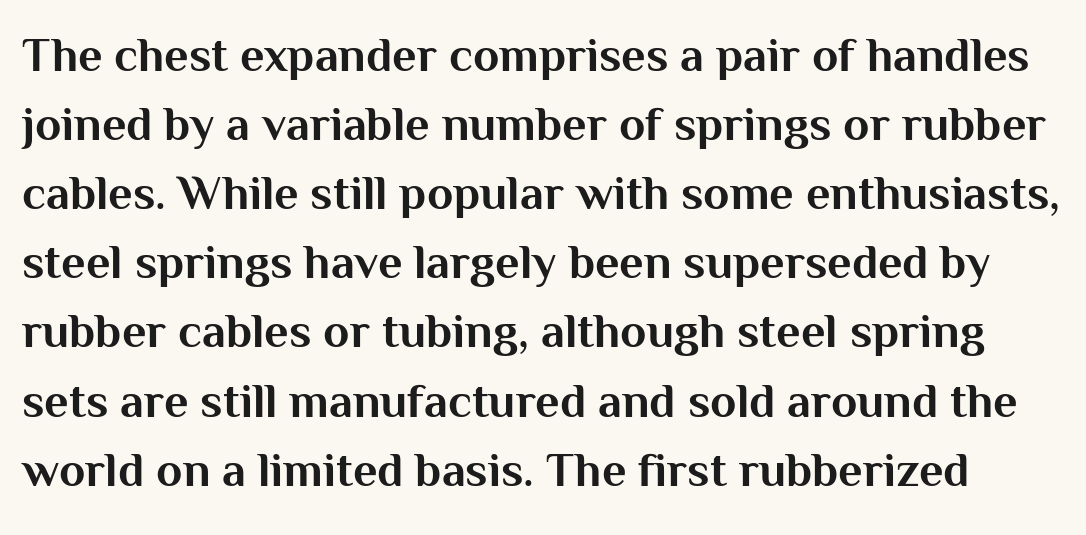
Q: Is the text bold? A: Yes.
Q: Is the text italic (slanted)? A: No, it is upright.
Q: Is the typeface a serif or a sans-serif typeface? A: Sans-serif.
Q: Is the text underlined? A: No.
Q: Is the spacing between letters normal or unusually wide? A: Normal.
Q: Is the spacing between lines tight, normal or loose? A: Normal.
Q: Width (condensed, normal, or wide)? A: Normal.
Q: Stroke contrast? A: Medium.
Q: x-height? A: Medium.
Q: Monospaced? A: No.
